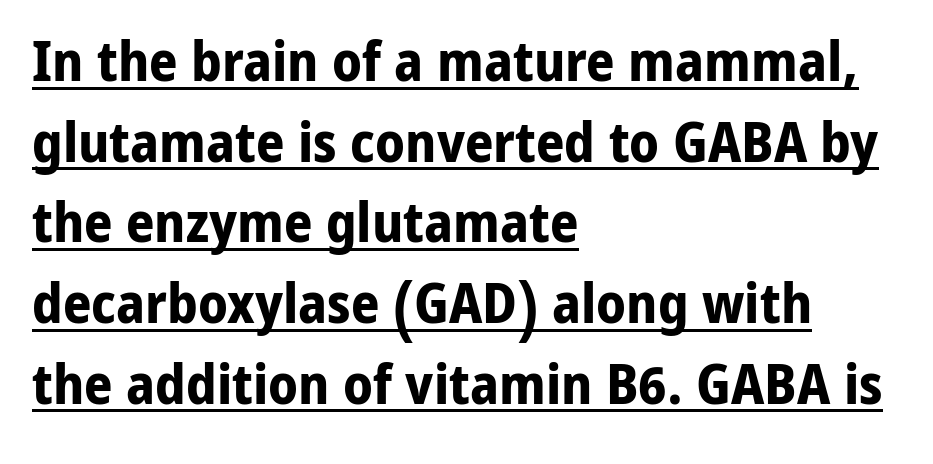
{"serif": "no", "italic": "no", "bold": "yes", "weight": "bold", "width": "normal", "stroke_contrast": "low", "x_height": "medium", "monospaced": "no", "underline": "yes", "align": "left", "line_spacing": "normal", "line_spacing_ratio": 1.44, "letter_spacing": "normal", "letter_spacing_em": 0.0, "glyph_px": 56}
